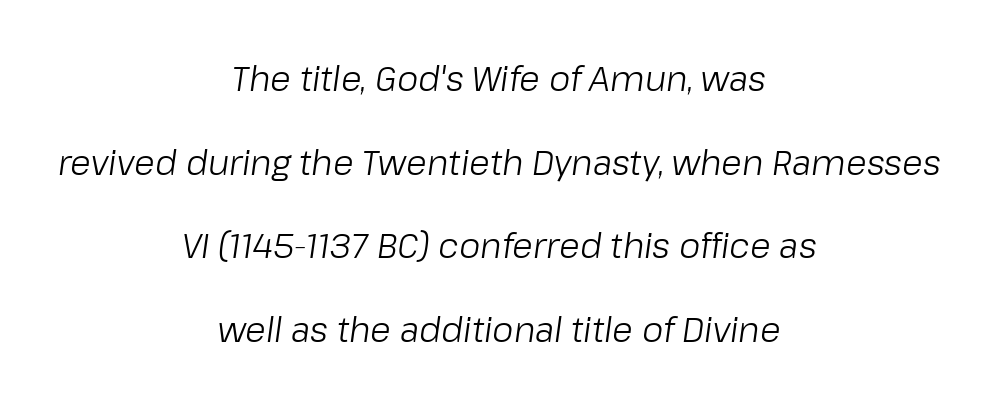
The image shows 34 px light type, italic (leaning right); set centered, loose line spacing (2.46x), normal letter spacing, not underlined; low stroke contrast and a medium x-height.
